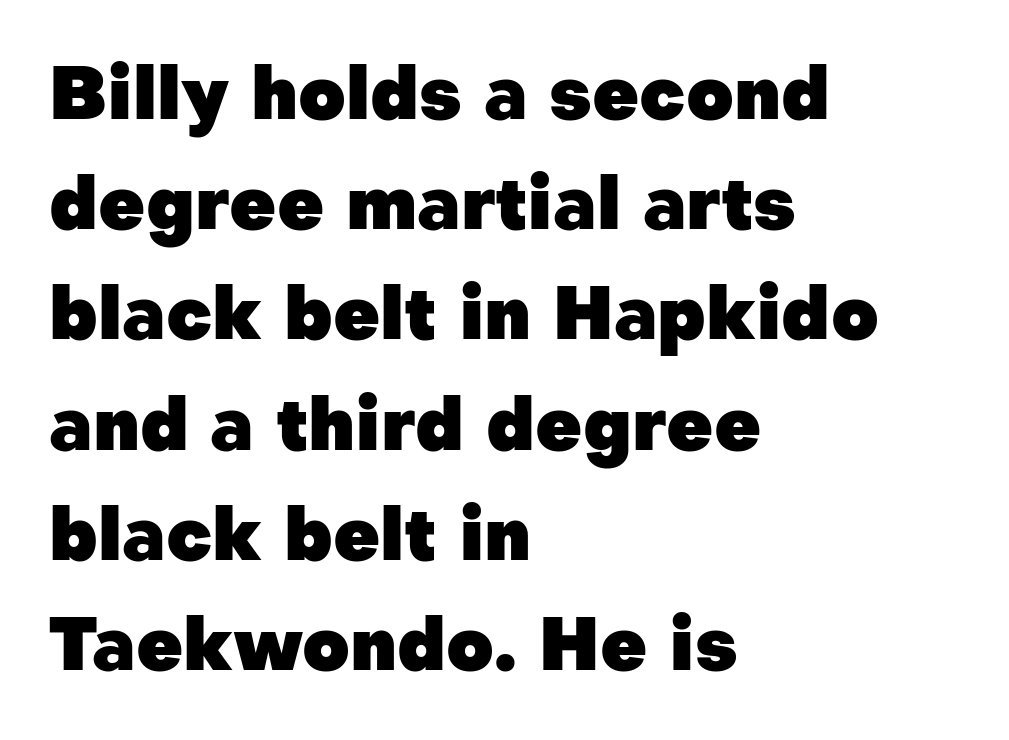
Q: Is the text bold? A: Yes.
Q: Is the text italic (slanted)? A: No, it is upright.
Q: Is the typeface a serif or a sans-serif typeface? A: Sans-serif.
Q: Is the text underlined? A: No.
Q: How is the paragraph aligned? A: Left-aligned.
Q: Is the spacing between letters normal or unusually wide? A: Normal.
Q: Is the spacing between lines tight, normal or loose? A: Normal.
Q: Width (condensed, normal, or wide)? A: Normal.
Q: Stroke contrast? A: Low.
Q: x-height? A: Medium.
Q: Monospaced? A: No.
